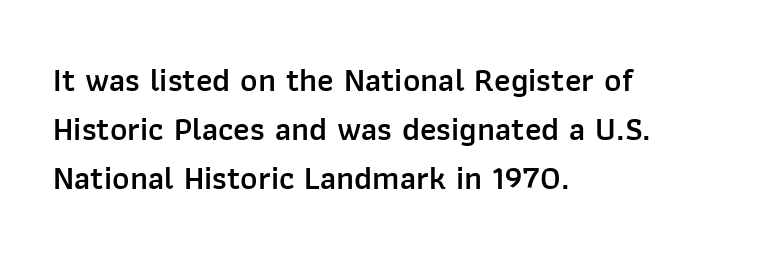
Q: Is the text bold? A: Semi-bold.
Q: Is the text italic (slanted)? A: No, it is upright.
Q: Is the typeface a serif or a sans-serif typeface? A: Sans-serif.
Q: Is the text underlined? A: No.
Q: How is the paragraph aligned? A: Left-aligned.
Q: Is the spacing between letters normal or unusually wide? A: Normal.
Q: Is the spacing between lines tight, normal or loose? A: Normal.
Q: Width (condensed, normal, or wide)? A: Normal.
Q: Stroke contrast? A: Low.
Q: x-height? A: Medium.
Q: Monospaced? A: No.
